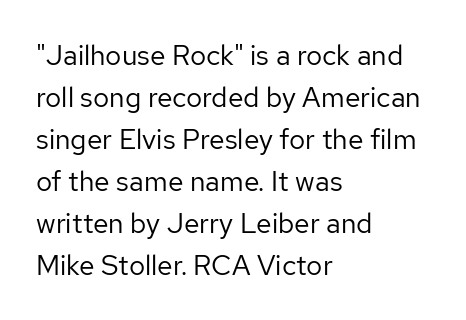
The image shows 28 px regular-weight sans-serif type, upright; set left-aligned, normal line spacing (1.5x), normal letter spacing, not underlined; low stroke contrast and a medium x-height.
